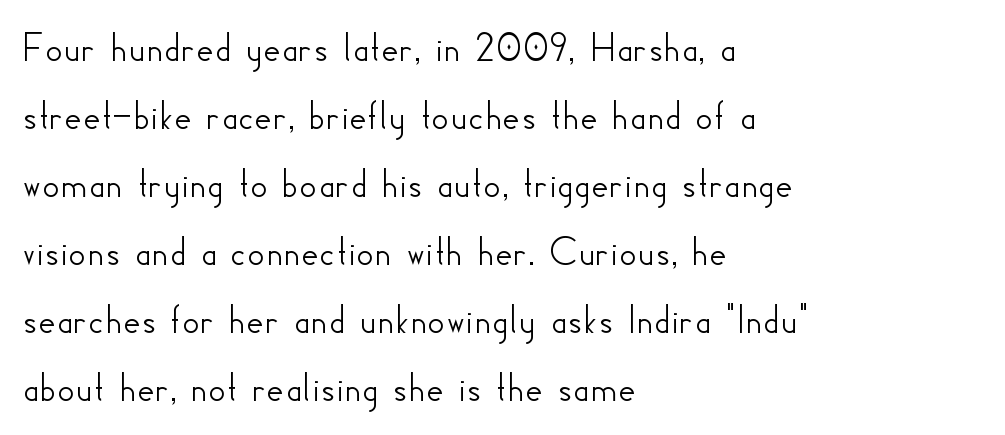
Q: Is the text italic (slanted)? A: No, it is upright.
Q: Is the typeface a serif or a sans-serif typeface? A: Sans-serif.
Q: Is the text underlined? A: No.
Q: How is the paragraph aligned? A: Left-aligned.
Q: Is the spacing between letters normal or unusually wide? A: Normal.
Q: Is the spacing between lines tight, normal or loose? A: Normal.
Q: Width (condensed, normal, or wide)? A: Normal.
Q: Stroke contrast? A: Low.
Q: x-height? A: Small.
Q: Monospaced? A: No.
